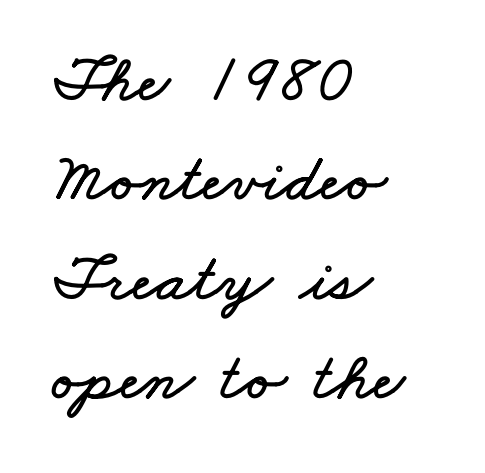
The image shows 68 px wide type; set left-aligned, normal line spacing (1.46x), normal letter spacing, not underlined; low stroke contrast and a small x-height.
